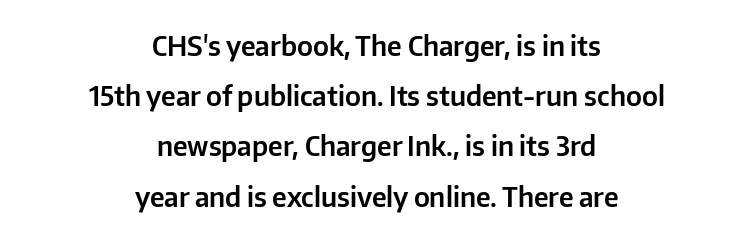
{"italic": "no", "underline": "no", "align": "center", "line_spacing_ratio": 1.86, "letter_spacing": "normal", "letter_spacing_em": 0.0, "glyph_px": 27}
